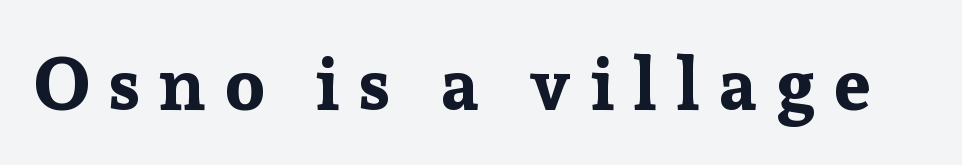
The glyphs in this specimen are seriffed. Check under the words: just untouched page. Character widths vary here, with narrow letters taking less room than wide ones. This sample uses an upright cut, with every glyph sitting square on the baseline. Its strokes are broad and dark, the hallmark of bold type. Students, note that the glyphs here are deliberately spaced far apart.
